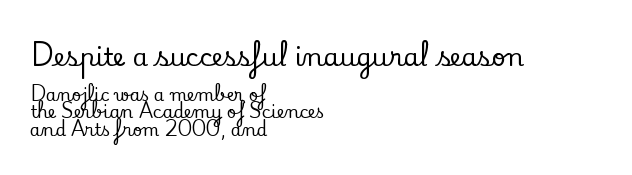
The image shows 25 px text type, upright; set left-aligned, tight line spacing (1.03x), normal letter spacing, not underlined; the first (top) block is 1.47x larger.
